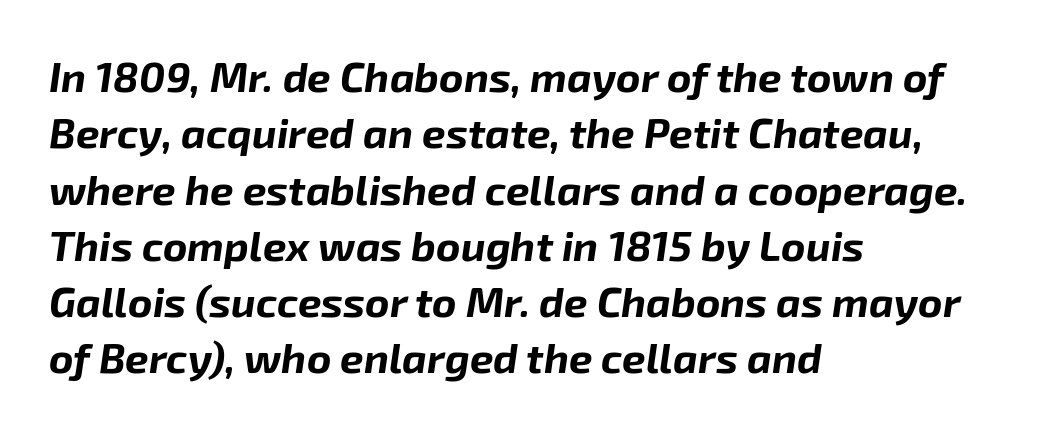
Q: Is the text bold? A: Yes.
Q: Is the text italic (slanted)? A: Yes, it leans right by about 8 degrees.
Q: Is the text underlined? A: No.
Q: How is the paragraph aligned? A: Left-aligned.
Q: Is the spacing between letters normal or unusually wide? A: Normal.
Q: Is the spacing between lines tight, normal or loose? A: Normal.
Q: Width (condensed, normal, or wide)? A: Normal.
Q: Stroke contrast? A: Low.
Q: x-height? A: Medium.
Q: Monospaced? A: No.
